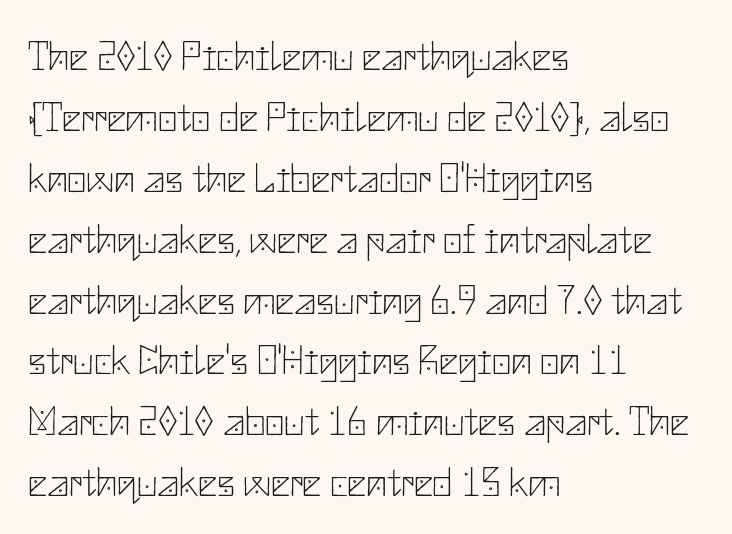
How are the letters spaced? Ordinarily, with no added tracking. Alignment: flush left. The font family rendered here belongs to the sans-serif group. You can tell it's not italic because the verticals are truly vertical. Unmarked baselines from the first word to the last.
